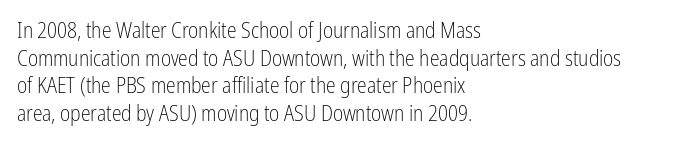
{"italic": "no", "bold": "no", "underline": "no", "align": "left", "line_spacing": "normal", "line_spacing_ratio": 1.26, "letter_spacing": "normal", "letter_spacing_em": 0.0, "glyph_px": 22}
